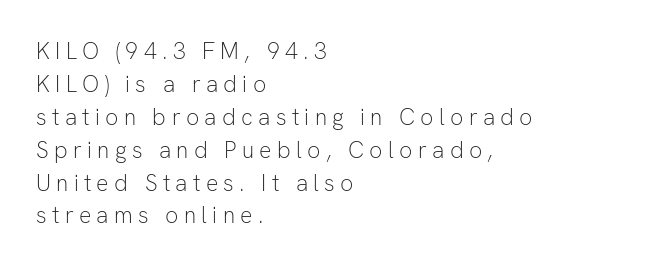
The rows are spaced the way most documents space them. Caption: multi-line text, flush left, ragged right. Stems here are at most as thick as an everyday book face. What stands out about the letter spacing? Its width — letters are far apart. Clear beneath every line of the passage. Rendered with straight, roman letterforms.
